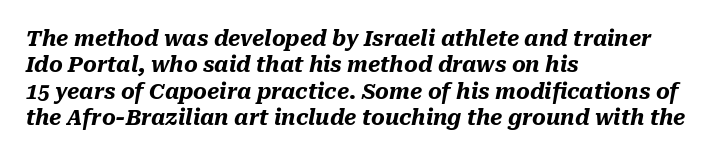
Q: Is the text bold? A: Yes.
Q: Is the text italic (slanted)? A: Yes, it leans right by about 10 degrees.
Q: Is the text underlined? A: No.
Q: How is the paragraph aligned? A: Left-aligned.
Q: Is the spacing between letters normal or unusually wide? A: Normal.
Q: Is the spacing between lines tight, normal or loose? A: Normal.
